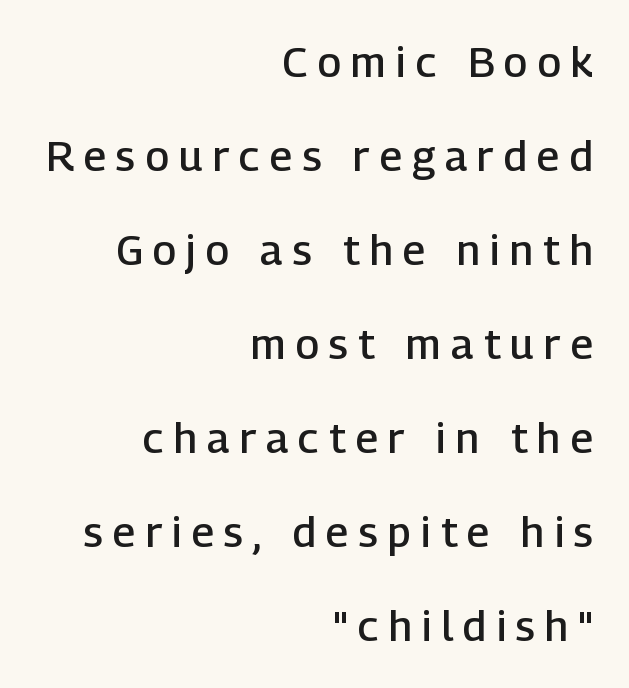
The image shows 42 px semibold sans-serif type, upright; set right-aligned, loose line spacing (2.24x), unusually wide letter spacing (+0.24 em), not underlined; low stroke contrast and a medium x-height.
